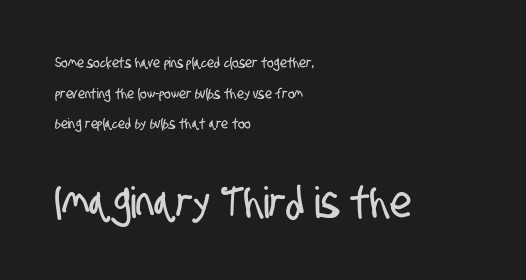
The image shows 43 px condensed sans-serif type; set left-aligned, loose line spacing (2.18x), normal letter spacing, not underlined; the second (bottom) block is 3.07x larger; low stroke contrast and a large x-height.
